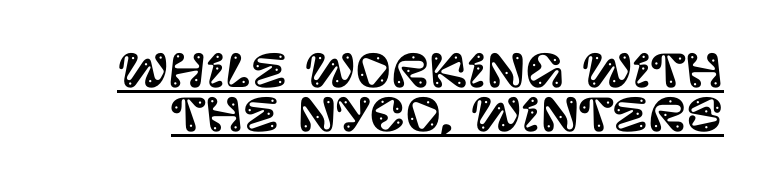
Q: Is the text italic (slanted)? A: Yes.
Q: Is the typeface a serif or a sans-serif typeface? A: Sans-serif.
Q: Is the text underlined? A: Yes.
Q: Is the spacing between letters normal or unusually wide? A: Normal.
Q: Is the spacing between lines tight, normal or loose? A: Tight.
Q: Width (condensed, normal, or wide)? A: Normal.
Q: Stroke contrast? A: Low.
Q: x-height? A: Large.
Q: Monospaced? A: No.
